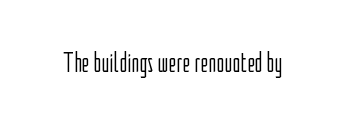
{"italic": "no", "bold": "no", "underline": "no", "letter_spacing": "normal", "letter_spacing_em": 0.0, "glyph_px": 27}
